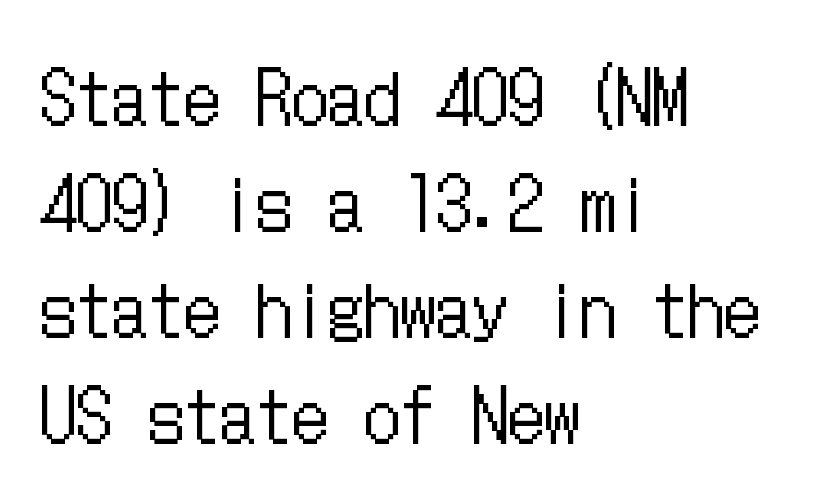
The image shows 72 px regular-weight, condensed type, upright; set left-aligned, normal line spacing (1.47x), normal letter spacing, not underlined; low stroke contrast and a medium x-height.
